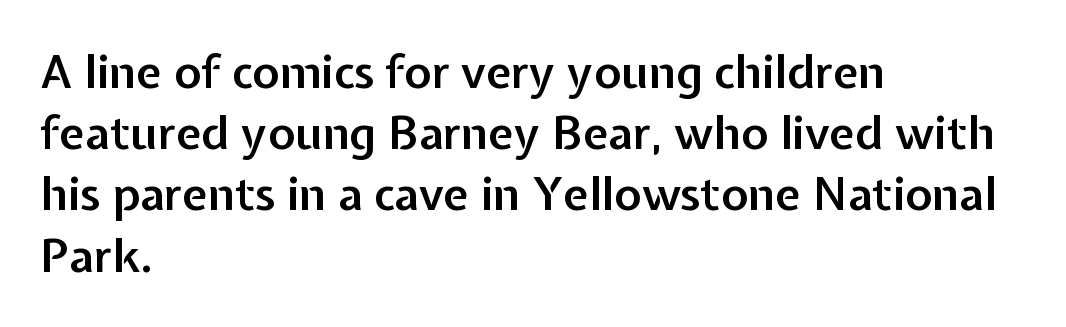
{"serif": "no", "italic": "no", "bold": "semi", "weight": "semibold", "width": "normal", "stroke_contrast": "low", "x_height": "medium", "monospaced": "no", "underline": "no", "align": "left", "line_spacing": "normal", "line_spacing_ratio": 1.33, "letter_spacing": "normal", "letter_spacing_em": 0.0, "glyph_px": 46}
